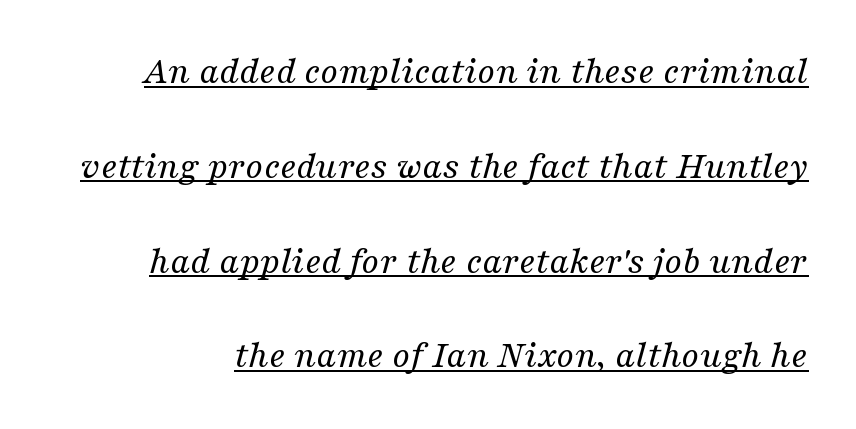
Do the characters align in a grid? No, the font is proportional. A baseline rule has been typeset under these characters. Students, observe: this is what heavily led, spacious text looks like. This sample uses a serif face. Bold? No — there's no thickening of the strokes.
